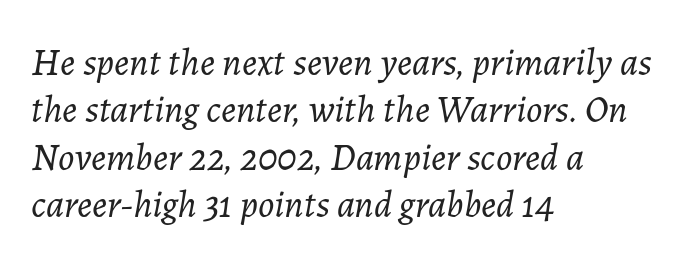
Just letters on the line, the space beneath them empty. The specimen reads as italic at a glance. How are the letters spaced? Ordinarily, with no added tracking. Horizontal alignment here is leftward, the default for most running prose. The lines sit at an ordinary, default distance from one another. Is this a fixed-width face? No — the glyphs have proportional, varying widths.
